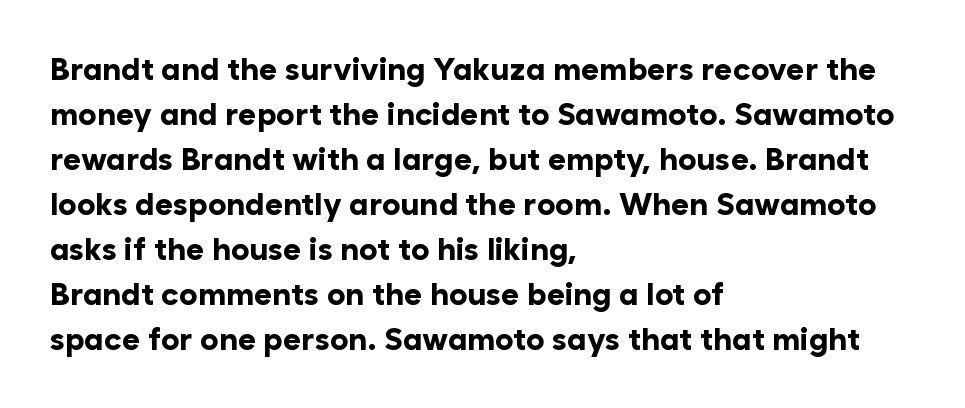
The image shows 31 px bold sans-serif type, upright; set left-aligned, normal line spacing (1.45x), normal letter spacing, not underlined; low stroke contrast and a medium x-height.
